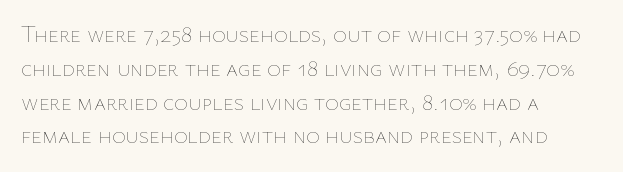
The image shows 23 px text type, upright; set left-aligned, normal line spacing (1.47x), normal letter spacing, not underlined.
